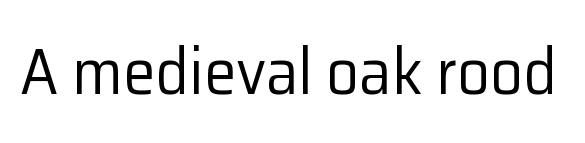
Q: Is the text bold? A: No.
Q: Is the text italic (slanted)? A: No, it is upright.
Q: Is the typeface a serif or a sans-serif typeface? A: Sans-serif.
Q: Is the text underlined? A: No.
Q: Is the spacing between letters normal or unusually wide? A: Normal.
Q: Width (condensed, normal, or wide)? A: Normal.
Q: Stroke contrast? A: Low.
Q: x-height? A: Medium.
Q: Monospaced? A: No.
